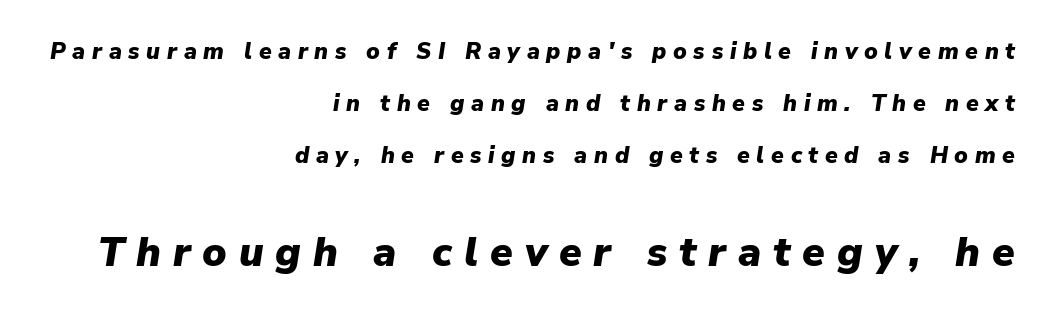
Q: Is the text bold? A: Yes.
Q: Is the text italic (slanted)? A: Yes, it leans right by about 9 degrees.
Q: Is the text underlined? A: No.
Q: How is the paragraph aligned? A: Right-aligned.
Q: Is the spacing between letters normal or unusually wide? A: Unusually wide.
Q: Is the spacing between lines tight, normal or loose? A: Loose.
Q: Which block of text is set in a larger size, the first (top) or the second (bottom)? A: The second (bottom) one.
Q: Width (condensed, normal, or wide)? A: Normal.
Q: Stroke contrast? A: Low.
Q: x-height? A: Medium.
Q: Monospaced? A: No.
